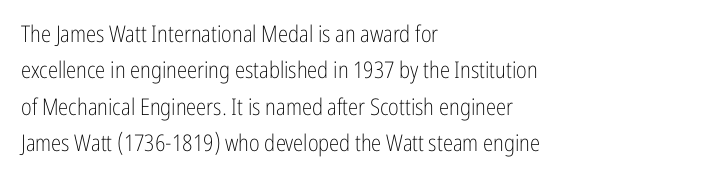
{"italic": "no", "bold": "no", "underline": "no", "align": "left", "line_spacing": "normal", "line_spacing_ratio": 1.58, "letter_spacing": "normal", "letter_spacing_em": 0.0, "glyph_px": 23}
